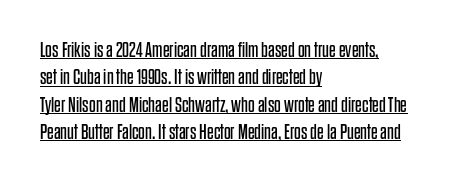
The image shows 21 px text type, upright; set left-aligned, normal line spacing (1.3x), normal letter spacing, underlined.
